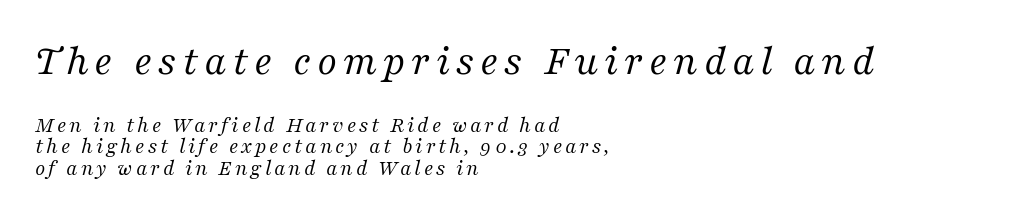
The designer dialed line spacing down below the default. Note: serifs present on the glyphs. The rendering shrinks the type as you move from the upper chunk to the lower. Character widths vary here, with narrow letters taking less room than wide ones. Compared with ordinary roman type, these characters are visibly tilted. The passage is arranged the way most books set body copy — flush left.
